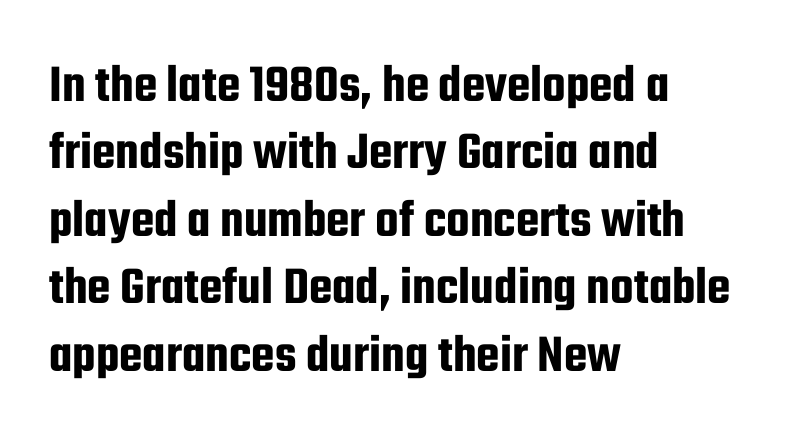
If you measured baseline to baseline, you'd find a middling distance. This rendering leaves character spacing at its baseline value. The rag falls on the right side of this text block. Letters rest on an invisible, unmarked baseline. Posture: upright roman. In terms of letterform style, serifs are entirely absent.
